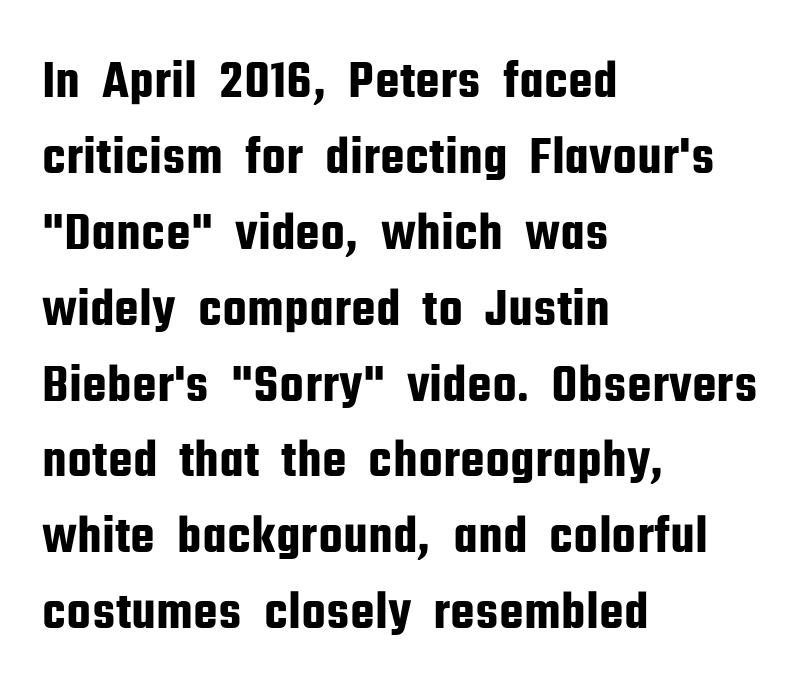
The image shows 55 px condensed sans-serif type, upright; set left-aligned, normal line spacing (1.38x), normal letter spacing, not underlined; low stroke contrast and a medium x-height.
